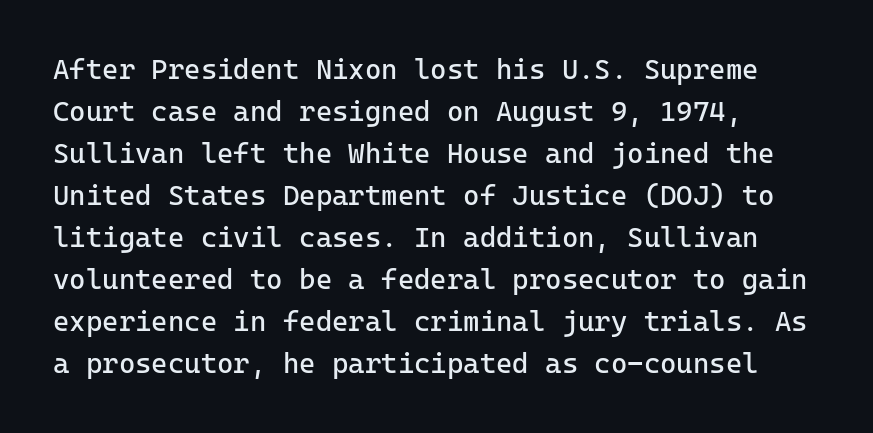
Q: Is the text bold? A: No.
Q: Is the text italic (slanted)? A: No, it is upright.
Q: Is the typeface a serif or a sans-serif typeface? A: Sans-serif.
Q: Is the text underlined? A: No.
Q: How is the paragraph aligned? A: Left-aligned.
Q: Is the spacing between letters normal or unusually wide? A: Normal.
Q: Is the spacing between lines tight, normal or loose? A: Normal.
Q: Width (condensed, normal, or wide)? A: Normal.
Q: Stroke contrast? A: Low.
Q: x-height? A: Medium.
